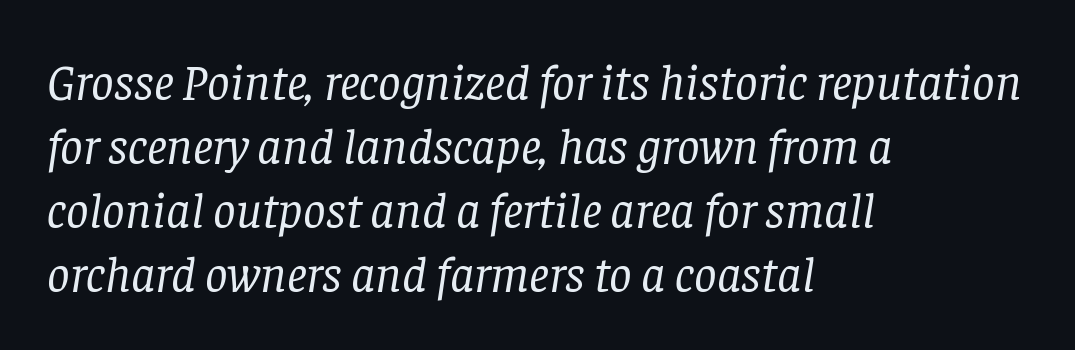
The image shows 50 px regular-weight serif type, italic (leaning right); set left-aligned, normal line spacing (1.28x), normal letter spacing, not underlined; low stroke contrast and a large x-height.
